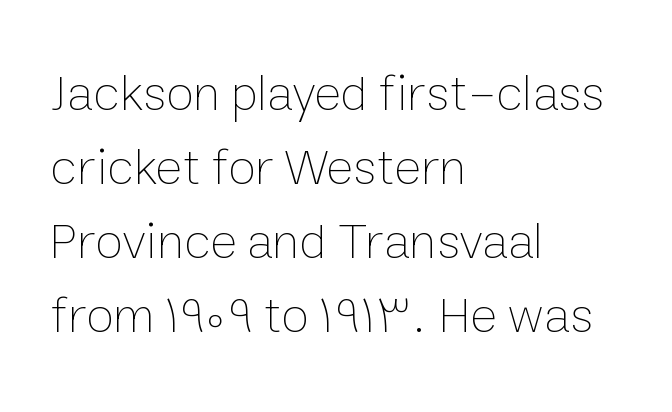
You can tell it's not italic because the verticals are truly vertical. The designer left line spacing at the default. Clear beneath every line of the passage. The strokes carry an ordinary text weight at most. Character widths vary here, with narrow letters taking less room than wide ones.
